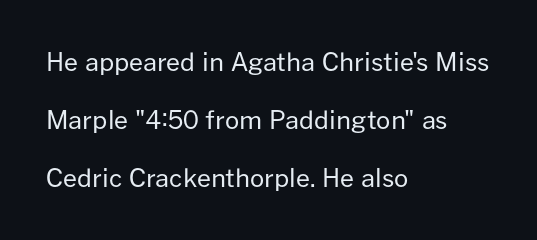
{"italic": "no", "bold": "no", "underline": "no", "align": "left", "line_spacing": "loose", "line_spacing_ratio": 2.33, "letter_spacing": "normal", "letter_spacing_em": 0.0, "glyph_px": 25}
